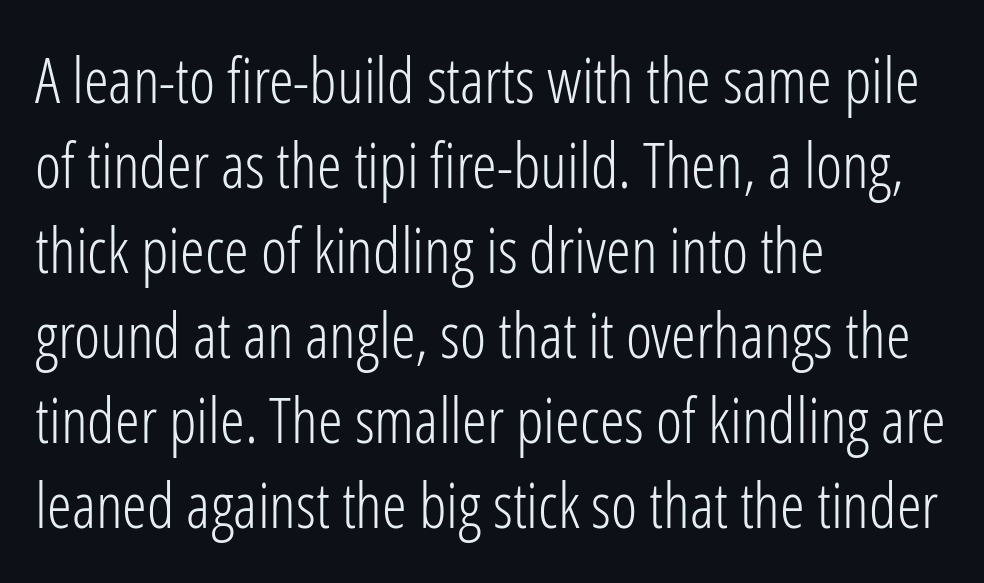
Q: Is the text bold? A: No.
Q: Is the text italic (slanted)? A: No, it is upright.
Q: Is the typeface a serif or a sans-serif typeface? A: Sans-serif.
Q: Is the text underlined? A: No.
Q: How is the paragraph aligned? A: Left-aligned.
Q: Is the spacing between letters normal or unusually wide? A: Normal.
Q: Is the spacing between lines tight, normal or loose? A: Normal.
Q: Width (condensed, normal, or wide)? A: Condensed.
Q: Stroke contrast? A: Low.
Q: x-height? A: Medium.
Q: Monospaced? A: No.
